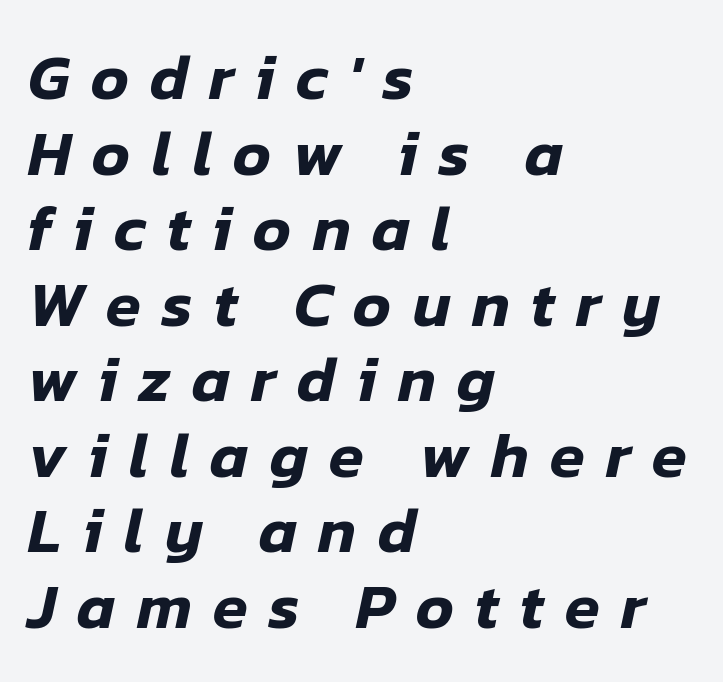
{"italic": "yes", "lean": "right", "slant_degrees": 12, "width": "normal", "stroke_contrast": "low", "x_height": "medium", "monospaced": "no", "underline": "no", "align": "left", "line_spacing_ratio": 1.18, "letter_spacing": "wide", "letter_spacing_em": 0.33, "glyph_px": 64}
